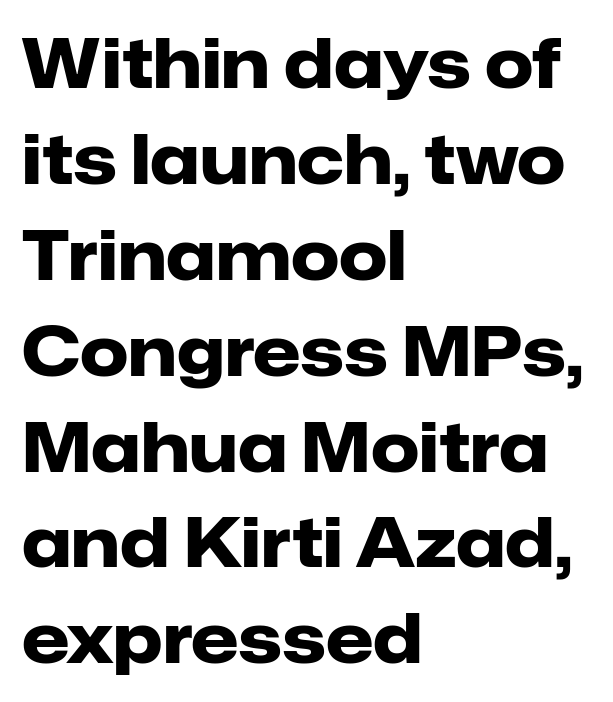
Q: Is the text bold? A: Yes.
Q: Is the text italic (slanted)? A: No, it is upright.
Q: Is the typeface a serif or a sans-serif typeface? A: Sans-serif.
Q: Is the text underlined? A: No.
Q: How is the paragraph aligned? A: Left-aligned.
Q: Is the spacing between letters normal or unusually wide? A: Normal.
Q: Is the spacing between lines tight, normal or loose? A: Normal.
Q: Width (condensed, normal, or wide)? A: Normal.
Q: Stroke contrast? A: Low.
Q: x-height? A: Medium.
Q: Monospaced? A: No.
